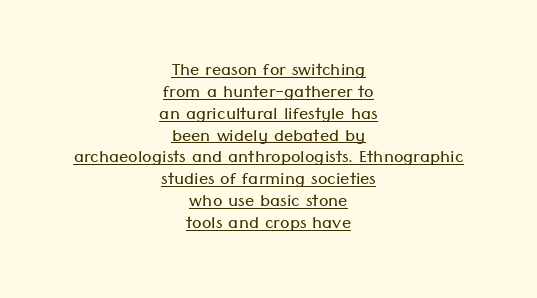
The image shows 23 px text type, upright; set centered, tight line spacing (0.95x), normal letter spacing, underlined.
